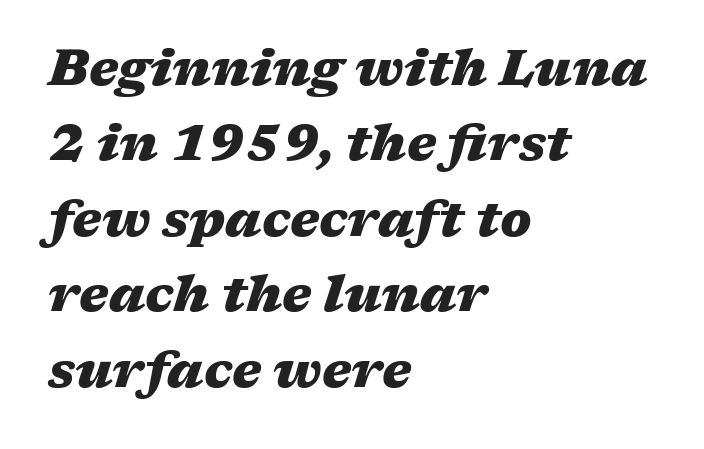
Q: Is the text bold? A: Yes.
Q: Is the text italic (slanted)? A: Yes, it leans right by about 17 degrees.
Q: Is the text underlined? A: No.
Q: How is the paragraph aligned? A: Left-aligned.
Q: Is the spacing between letters normal or unusually wide? A: Normal.
Q: Is the spacing between lines tight, normal or loose? A: Normal.
Q: Width (condensed, normal, or wide)? A: Wide.
Q: Stroke contrast? A: Medium.
Q: x-height? A: Medium.
Q: Monospaced? A: No.
